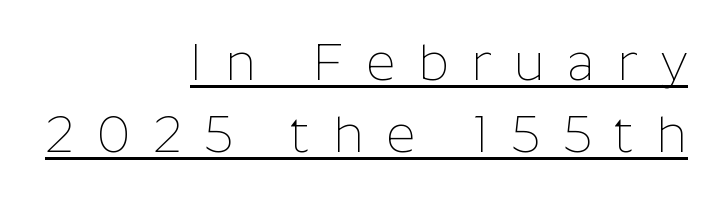
{"serif": "no", "italic": "no", "bold": "no", "weight": "thin", "width": "normal", "stroke_contrast": "low", "x_height": "medium", "monospaced": "no", "underline": "yes", "align": "right", "line_spacing": "normal", "line_spacing_ratio": 1.42, "letter_spacing": "wide", "letter_spacing_em": 0.44, "glyph_px": 51}
